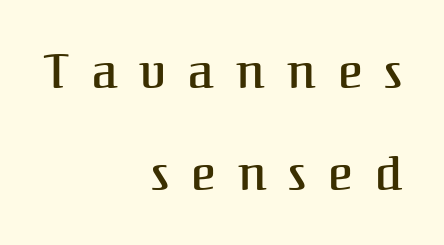
Q: Is the text italic (slanted)? A: No, it is upright.
Q: Is the typeface a serif or a sans-serif typeface? A: Serif.
Q: Is the text underlined? A: No.
Q: How is the paragraph aligned? A: Right-aligned.
Q: Is the spacing between letters normal or unusually wide? A: Unusually wide.
Q: Is the spacing between lines tight, normal or loose? A: Loose.
Q: Width (condensed, normal, or wide)? A: Normal.
Q: Stroke contrast? A: Medium.
Q: x-height? A: Medium.
Q: Monospaced? A: No.
